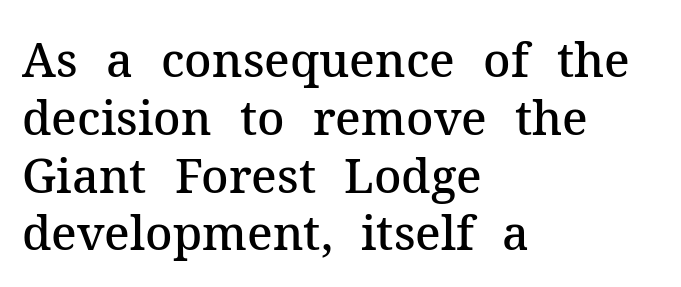
The image shows 47 px semibold serif type, upright; set left-aligned, line spacing 1.23x, normal letter spacing, not underlined; medium stroke contrast and a medium x-height.
